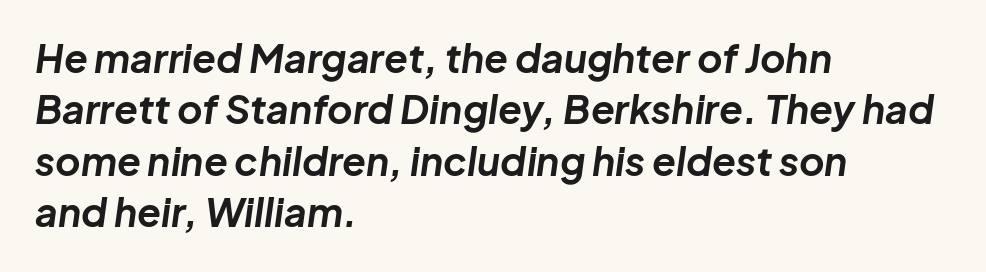
{"italic": "yes", "lean": "right", "slant_degrees": 8, "bold": "yes", "weight": "bold", "width": "normal", "stroke_contrast": "low", "x_height": "medium", "monospaced": "no", "underline": "no", "align": "left", "line_spacing": "normal", "line_spacing_ratio": 1.32, "letter_spacing": "normal", "letter_spacing_em": 0.0, "glyph_px": 39}
